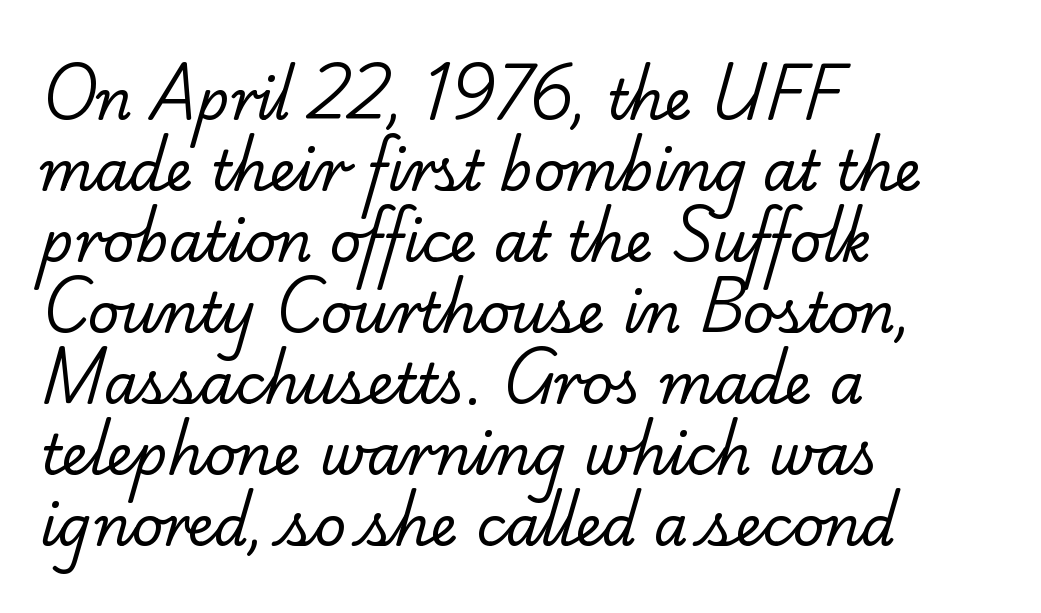
The image shows 55 px regular-weight type; set left-aligned, normal line spacing (1.29x), normal letter spacing, not underlined; low stroke contrast and a small x-height.
